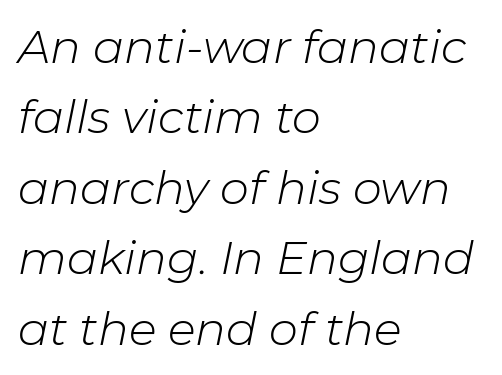
Q: Is the text bold? A: No.
Q: Is the text italic (slanted)? A: Yes, it leans right by about 11 degrees.
Q: Is the text underlined? A: No.
Q: How is the paragraph aligned? A: Left-aligned.
Q: Is the spacing between letters normal or unusually wide? A: Normal.
Q: Is the spacing between lines tight, normal or loose? A: Normal.
Q: Width (condensed, normal, or wide)? A: Normal.
Q: Stroke contrast? A: Low.
Q: x-height? A: Medium.
Q: Monospaced? A: No.
